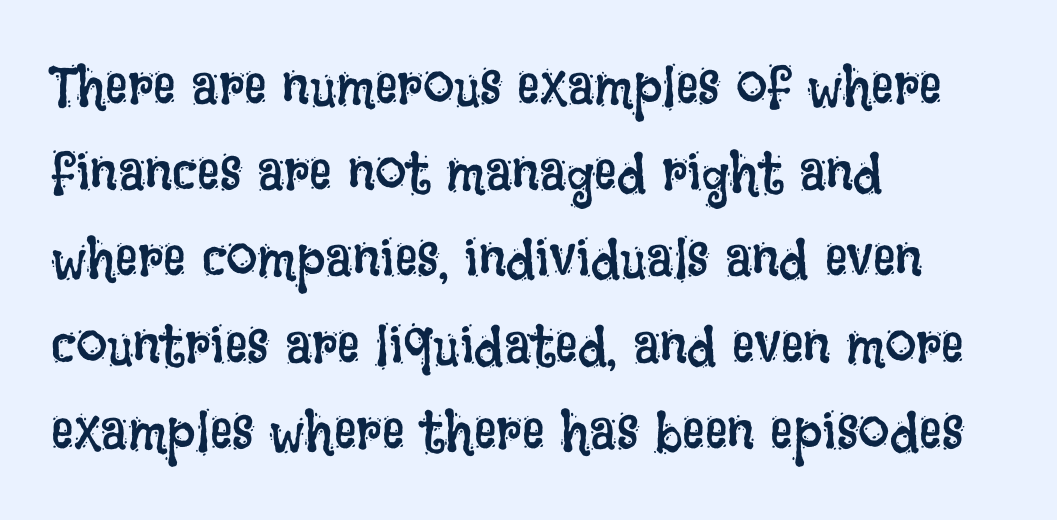
{"italic": "no", "bold": "no", "weight": "regular", "width": "condensed", "stroke_contrast": "low", "x_height": "large", "monospaced": "no", "underline": "no", "align": "left", "line_spacing": "normal", "line_spacing_ratio": 1.54, "letter_spacing": "normal", "letter_spacing_em": 0.0, "glyph_px": 56}
